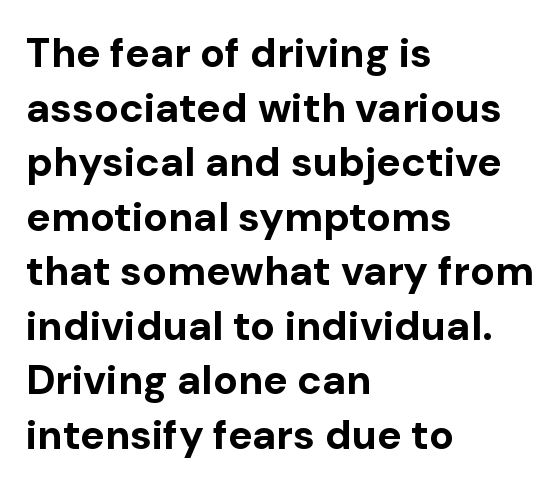
The image shows 41 px bold sans-serif type, upright; set left-aligned, normal line spacing (1.33x), normal letter spacing, not underlined; low stroke contrast and a medium x-height.
